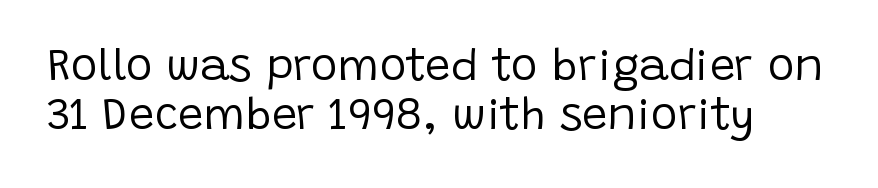
Q: Is the text bold? A: No.
Q: Is the text italic (slanted)? A: No, it is upright.
Q: Is the typeface a serif or a sans-serif typeface? A: Sans-serif.
Q: Is the text underlined? A: No.
Q: Is the spacing between letters normal or unusually wide? A: Normal.
Q: Is the spacing between lines tight, normal or loose? A: Tight.
Q: Width (condensed, normal, or wide)? A: Normal.
Q: Stroke contrast? A: Low.
Q: x-height? A: Large.
Q: Monospaced? A: No.
